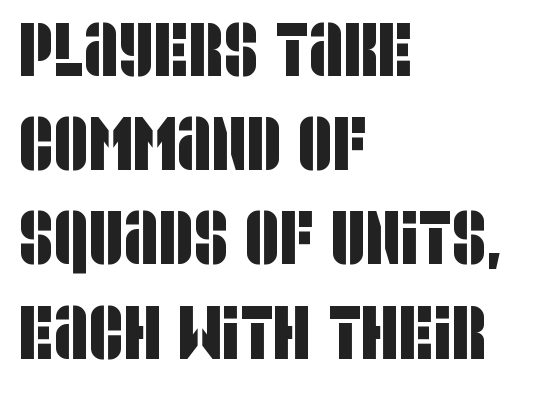
Q: Is the typeface a serif or a sans-serif typeface? A: Sans-serif.
Q: Is the text underlined? A: No.
Q: How is the paragraph aligned? A: Left-aligned.
Q: Is the spacing between letters normal or unusually wide? A: Normal.
Q: Width (condensed, normal, or wide)? A: Condensed.
Q: Stroke contrast? A: Low.
Q: x-height? A: Large.
Q: Monospaced? A: No.
